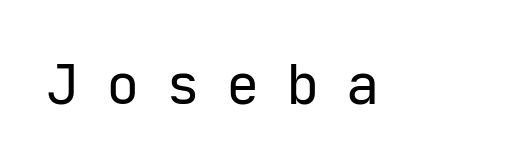
{"serif": "no", "italic": "no", "bold": "no", "weight": "regular", "width": "normal", "stroke_contrast": "low", "x_height": "medium", "underline": "no", "letter_spacing": "wide", "letter_spacing_em": 0.47, "glyph_px": 56}
